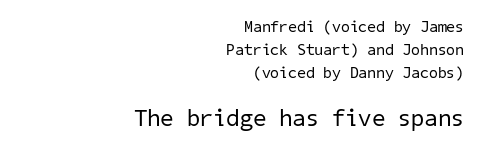
The image shows 24 px text type; set right-aligned, normal line spacing (1.44x), normal letter spacing, not underlined; the second (bottom) block is 1.5x larger.
